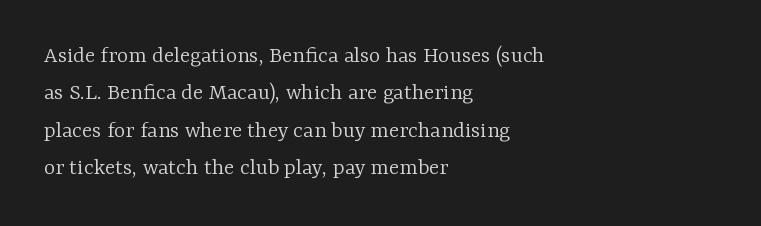
Q: Is the text bold? A: No.
Q: Is the text italic (slanted)? A: No, it is upright.
Q: Is the text underlined? A: No.
Q: How is the paragraph aligned? A: Left-aligned.
Q: Is the spacing between letters normal or unusually wide? A: Normal.
Q: Is the spacing between lines tight, normal or loose? A: Normal.
